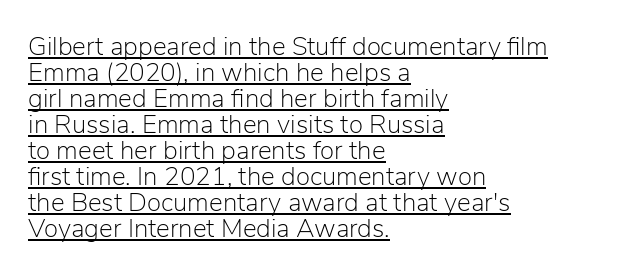
The image shows 26 px text type, upright; set left-aligned, tight line spacing (1.0x), normal letter spacing, underlined.
